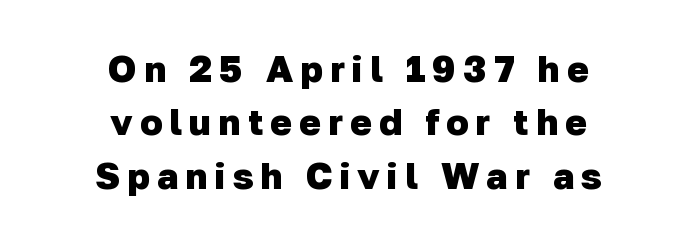
Proportional: the letters do not fall into vertical columns. The designer went with a sans here, leaving each stem footless. Only glyphs here, with clear space below each row. Compared with a flush-left layout, this one balances lines on the center instead. You'd pick this weight for a headline — it's a proper bold.
